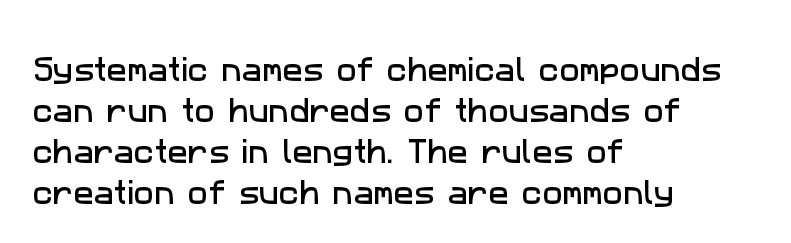
The paragraph has a hard left edge and a soft right edge. The leading is moderate, giving the passage an even texture. Has an underline been added? It has not. The line texture is even and compact thanks to regular tracking.
